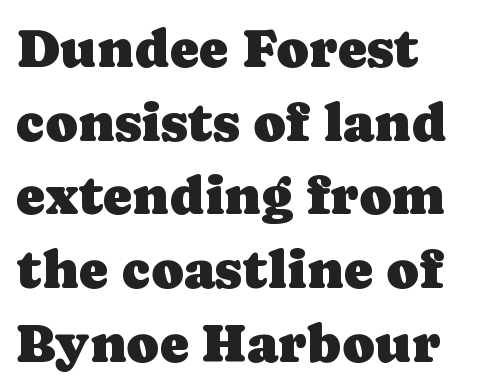
Plain, unruled lines of type. Think of a printed novel: that variable character pitch is what you see here. A typesetter would call this leading conventional body-copy spacing. Horizontally, the lines are justified to the leading edge only. Caption: standard tracking, unaltered. Serif or sans? Serif — the stroke terminals have little feet.
